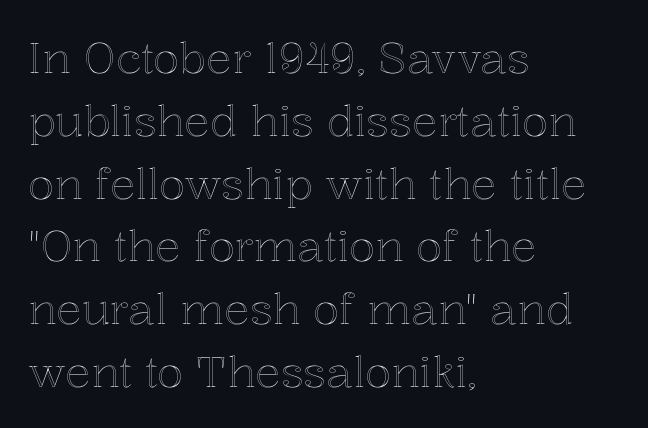
Q: Is the text italic (slanted)? A: No, it is upright.
Q: Is the text underlined? A: No.
Q: How is the paragraph aligned? A: Left-aligned.
Q: Is the spacing between letters normal or unusually wide? A: Normal.
Q: Is the spacing between lines tight, normal or loose? A: Normal.
Q: Width (condensed, normal, or wide)? A: Normal.
Q: x-height? A: Medium.
Q: Monospaced? A: No.
